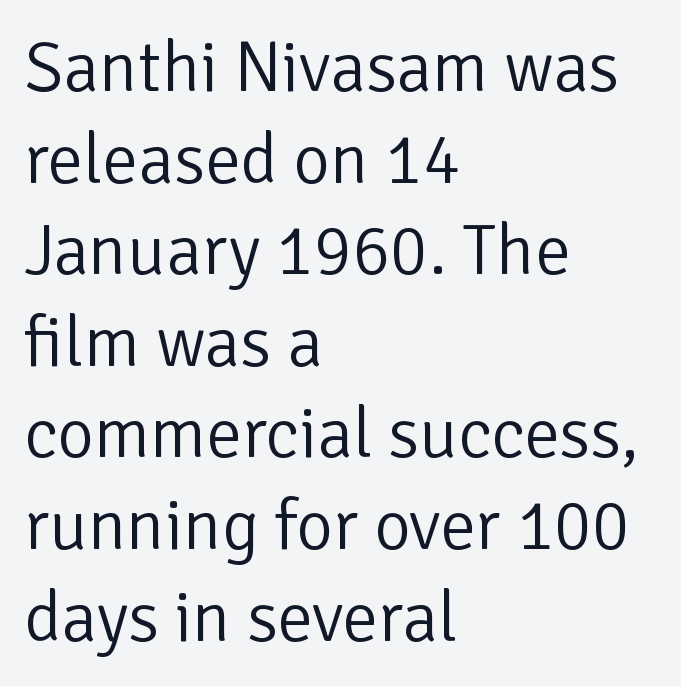
The image shows 71 px light sans-serif type, upright; set left-aligned, normal line spacing (1.29x), normal letter spacing, not underlined; low stroke contrast and a medium x-height.
